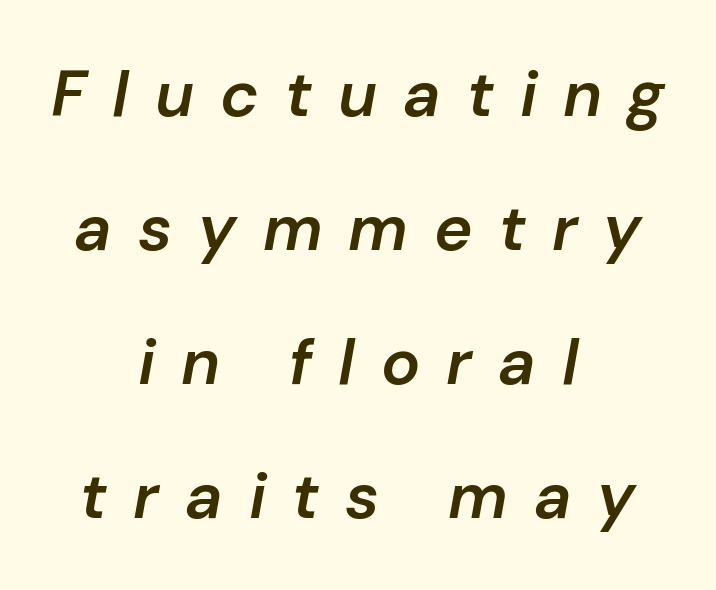
Q: Is the text bold? A: Semi-bold.
Q: Is the text italic (slanted)? A: Yes, it leans right by about 10 degrees.
Q: Is the text underlined? A: No.
Q: How is the paragraph aligned? A: Centered.
Q: Is the spacing between letters normal or unusually wide? A: Unusually wide.
Q: Is the spacing between lines tight, normal or loose? A: Loose.
Q: Width (condensed, normal, or wide)? A: Normal.
Q: Stroke contrast? A: Low.
Q: x-height? A: Medium.
Q: Monospaced? A: No.
